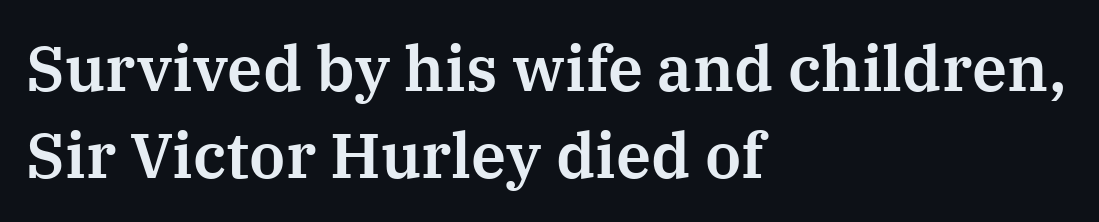
The image shows 63 px serif type, upright; set left-aligned, normal line spacing (1.38x), normal letter spacing, not underlined; medium stroke contrast and a medium x-height.
